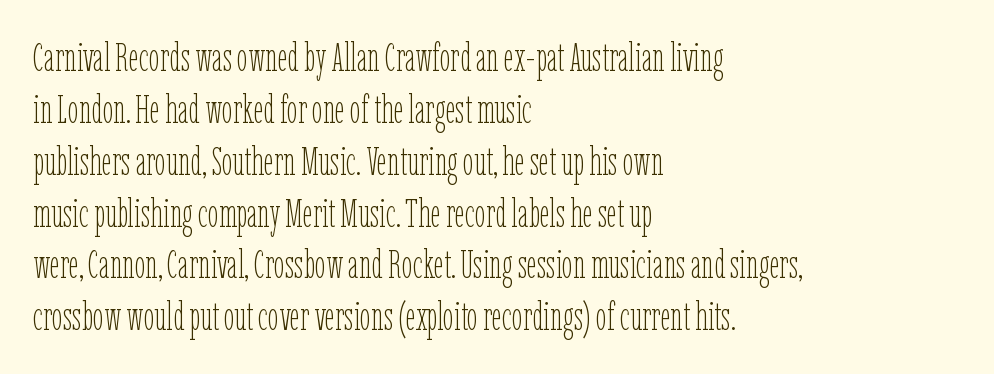
Q: Is the text bold? A: No.
Q: Is the text italic (slanted)? A: No, it is upright.
Q: Is the text underlined? A: No.
Q: How is the paragraph aligned? A: Left-aligned.
Q: Is the spacing between letters normal or unusually wide? A: Normal.
Q: Is the spacing between lines tight, normal or loose? A: Normal.
Q: Width (condensed, normal, or wide)? A: Condensed.
Q: Stroke contrast? A: Low.
Q: x-height? A: Medium.
Q: Monospaced? A: No.
